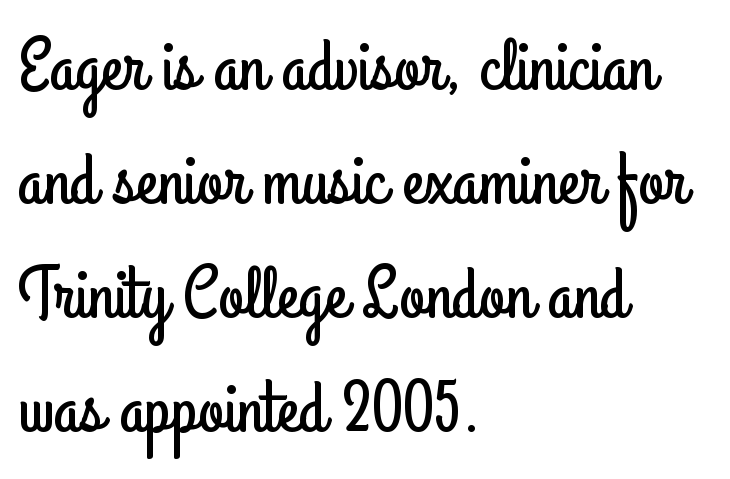
{"serif": "no", "width": "condensed", "stroke_contrast": "low", "x_height": "small", "monospaced": "no", "underline": "no", "align": "left", "line_spacing": "normal", "line_spacing_ratio": 1.56, "letter_spacing": "normal", "letter_spacing_em": 0.0, "glyph_px": 73}
